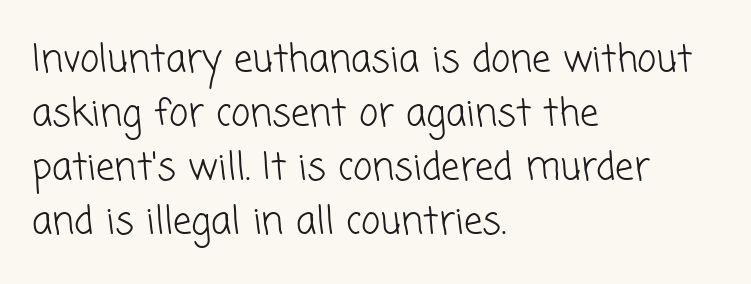
The image shows 37 px light sans-serif type; set left-aligned, normal line spacing (1.46x), normal letter spacing, not underlined; low stroke contrast and a medium x-height.
